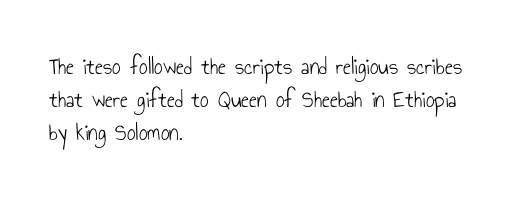
The image shows 24 px text type, upright; set left-aligned, normal line spacing (1.38x), normal letter spacing, not underlined.
